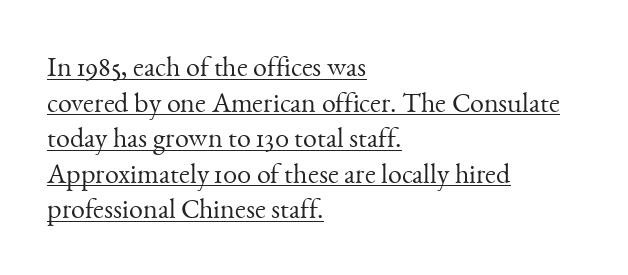
The type family on display is of the serif kind. One-word summary of the alignment: left. A rule runs beneath these lines of type. Looks like regular typesetting: each glyph gets only the width it needs.
